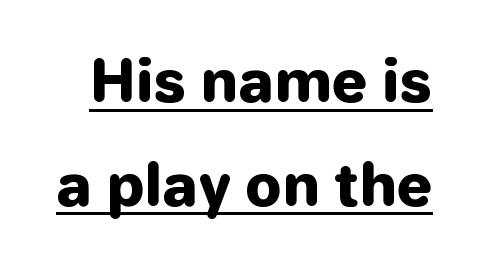
Spacing between characters is what you'd get straight out of the box. Typographically, this falls in the sans-serif category. Proportional: the letters do not fall into vertical columns. Quick note: underline on. Unlike italic type, these characters show no tilt at all.
